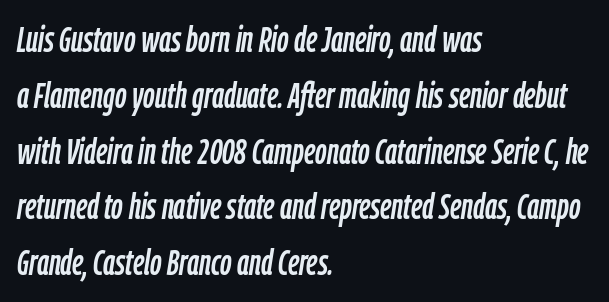
The image shows 36 px condensed type, italic (leaning right); set left-aligned, normal line spacing (1.55x), normal letter spacing, not underlined; low stroke contrast and a medium x-height.
